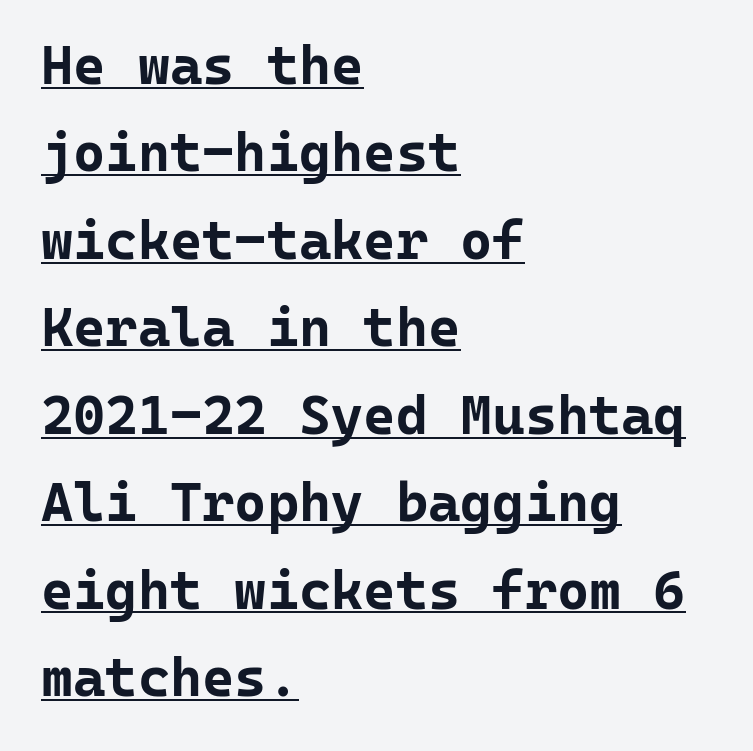
{"serif": "no", "italic": "no", "bold": "yes", "weight": "bold", "width": "normal", "stroke_contrast": "low", "x_height": "medium", "monospaced": "yes", "underline": "yes", "align": "left", "line_spacing": "normal", "line_spacing_ratio": 1.59, "letter_spacing": "normal", "letter_spacing_em": 0.0, "glyph_px": 55}
